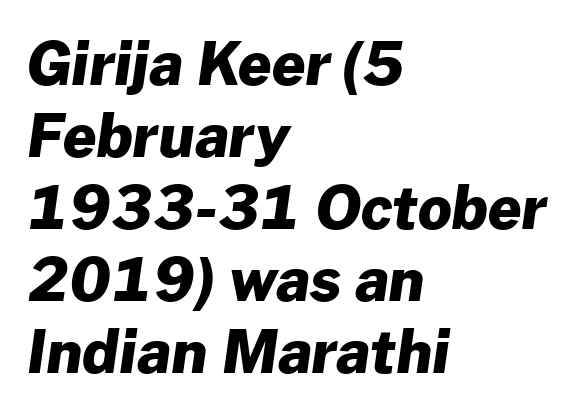
Compared with an ordinary text face, these strokes are far heavier — a full bold. The passage shown is typed in a proportional face where columns would drift. Is this a sans? Yes — the strokes have no serifs. Decoration check: the copy has no underline. Caption: multi-line text, flush left, ragged right.
